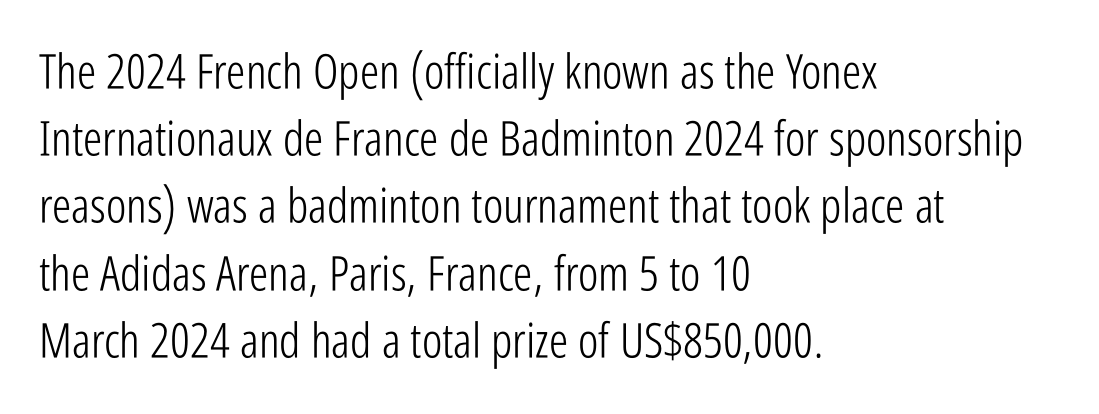
Q: Is the text bold? A: No.
Q: Is the text italic (slanted)? A: No, it is upright.
Q: Is the typeface a serif or a sans-serif typeface? A: Sans-serif.
Q: Is the text underlined? A: No.
Q: How is the paragraph aligned? A: Left-aligned.
Q: Is the spacing between letters normal or unusually wide? A: Normal.
Q: Is the spacing between lines tight, normal or loose? A: Normal.
Q: Width (condensed, normal, or wide)? A: Condensed.
Q: Stroke contrast? A: Low.
Q: x-height? A: Medium.
Q: Monospaced? A: No.
